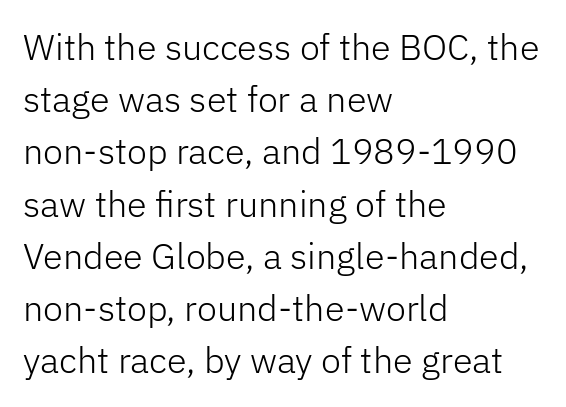
{"serif": "no", "italic": "no", "bold": "no", "weight": "light", "width": "normal", "stroke_contrast": "low", "x_height": "medium", "monospaced": "no", "underline": "no", "align": "left", "line_spacing": "normal", "line_spacing_ratio": 1.45, "letter_spacing": "normal", "letter_spacing_em": 0.0, "glyph_px": 36}
